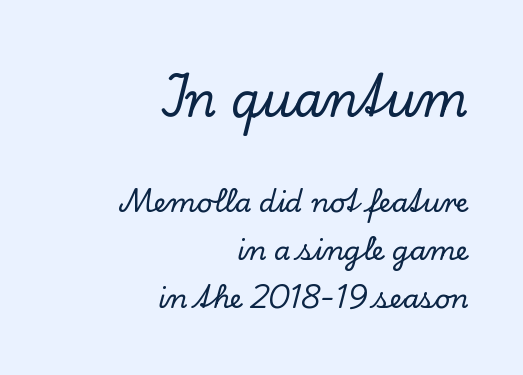
{"serif": "yes", "width": "normal", "stroke_contrast": "low", "x_height": "small", "monospaced": "no", "underline": "no", "align": "right", "line_spacing_ratio": 1.79, "letter_spacing": "normal", "letter_spacing_em": 0.0, "larger_block": "first", "size_ratio": 1.74, "glyph_px": 47}
